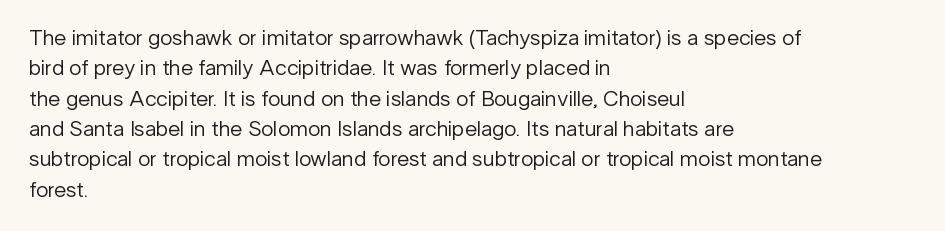
Q: Is the text bold? A: No.
Q: Is the text italic (slanted)? A: No, it is upright.
Q: Is the text underlined? A: No.
Q: How is the paragraph aligned? A: Left-aligned.
Q: Is the spacing between letters normal or unusually wide? A: Normal.
Q: Is the spacing between lines tight, normal or loose? A: Normal.
